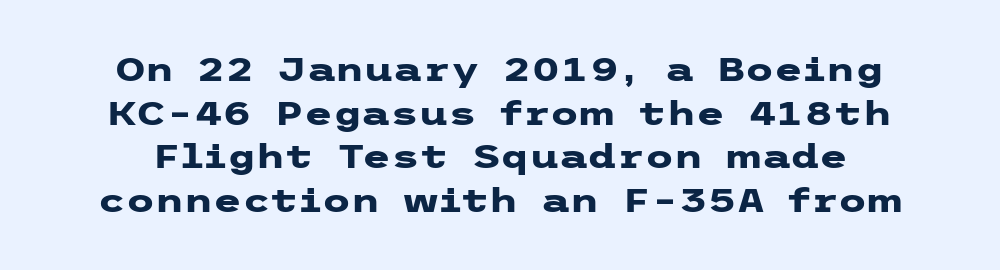
Q: Is the text bold? A: Yes.
Q: Is the text italic (slanted)? A: No, it is upright.
Q: Is the typeface a serif or a sans-serif typeface? A: Sans-serif.
Q: Is the text underlined? A: No.
Q: Is the spacing between letters normal or unusually wide? A: Normal.
Q: Is the spacing between lines tight, normal or loose? A: Normal.
Q: Width (condensed, normal, or wide)? A: Wide.
Q: Stroke contrast? A: Low.
Q: x-height? A: Medium.
